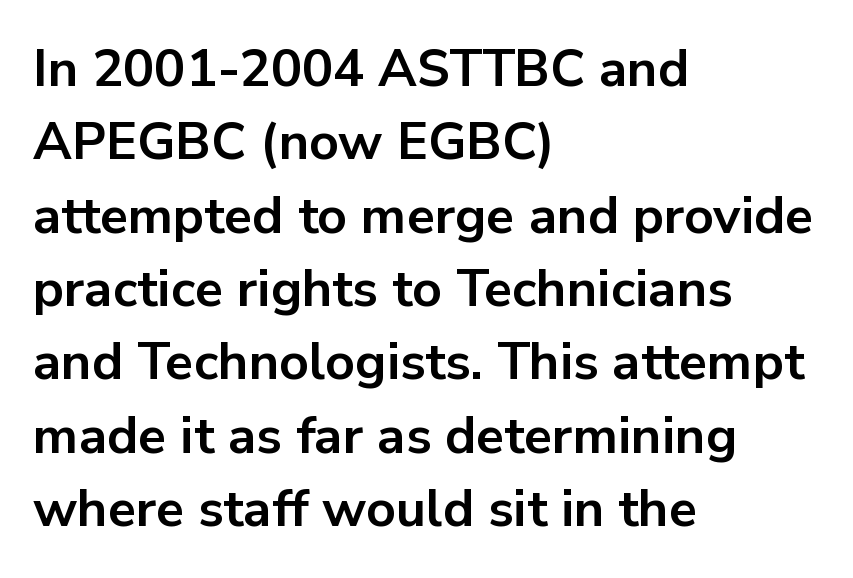
{"serif": "no", "italic": "no", "bold": "yes", "weight": "bold", "width": "normal", "stroke_contrast": "low", "x_height": "medium", "monospaced": "no", "underline": "no", "align": "left", "line_spacing": "normal", "line_spacing_ratio": 1.41, "letter_spacing": "normal", "letter_spacing_em": 0.0, "glyph_px": 52}
